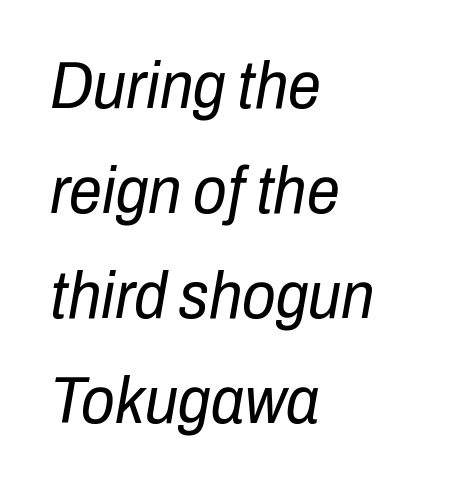
The strokes carry an ordinary text weight at most. The lines are quadded left. Each new line begins a customary step beneath the previous one. A typesetter would call this proportional, since set widths differ per character. Compared with typical body copy, the letter spacing here is the same.
